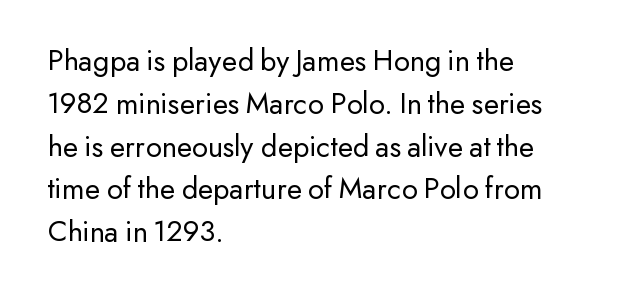
This sample keeps an unexceptional amount of space between lines. Type style note: lacks serifs. Vertical stems look standard width or narrower in stroke. Note the varied advance widths — an 'i' is clearly narrower than an 'm'.
